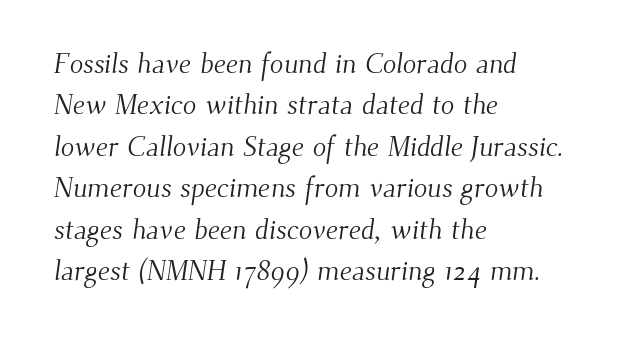
{"serif": "yes", "bold": "no", "weight": "light", "width": "normal", "stroke_contrast": "medium", "x_height": "small", "monospaced": "no", "underline": "no", "align": "left", "line_spacing": "normal", "line_spacing_ratio": 1.48, "letter_spacing": "normal", "letter_spacing_em": 0.0, "glyph_px": 28}
